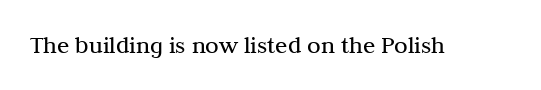
The rendering keeps characters at their native spacing. The font sits on the lighter half of the weight spectrum, regular included. Quick note: underline off. Is there any slant? The stems are plumb.
